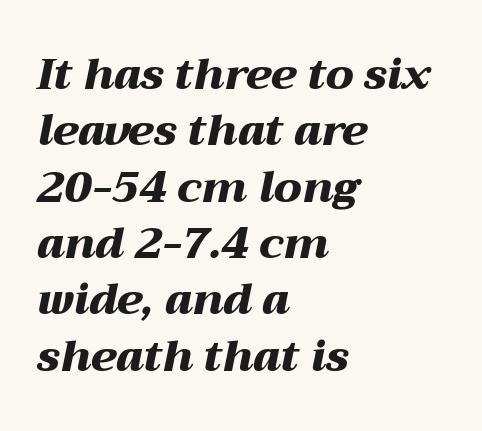
{"italic": "yes", "lean": "right", "slant_degrees": 12, "bold": "yes", "weight": "heavy", "width": "wide", "stroke_contrast": "medium", "x_height": "medium", "monospaced": "no", "underline": "no", "align": "left", "line_spacing": "normal", "line_spacing_ratio": 1.31, "letter_spacing": "normal", "letter_spacing_em": 0.0, "glyph_px": 43}
